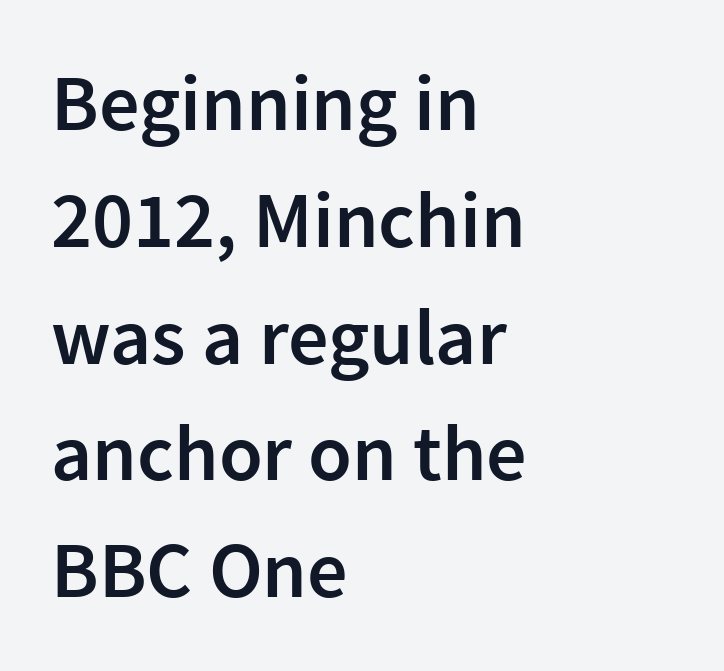
The image shows 80 px semibold sans-serif type, upright; set left-aligned, normal line spacing (1.46x), normal letter spacing, not underlined; a medium x-height.
